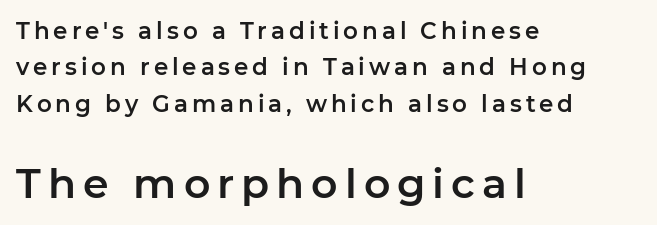
The letters advance in unequal steps, a hallmark of proportional type. Every row of glyphs begins at an identical x-position on the left. Nobody drew a line under any word here. Of the two passages, the one underneath uses the larger point size. This block has exactly the height ordinary leading produces.
